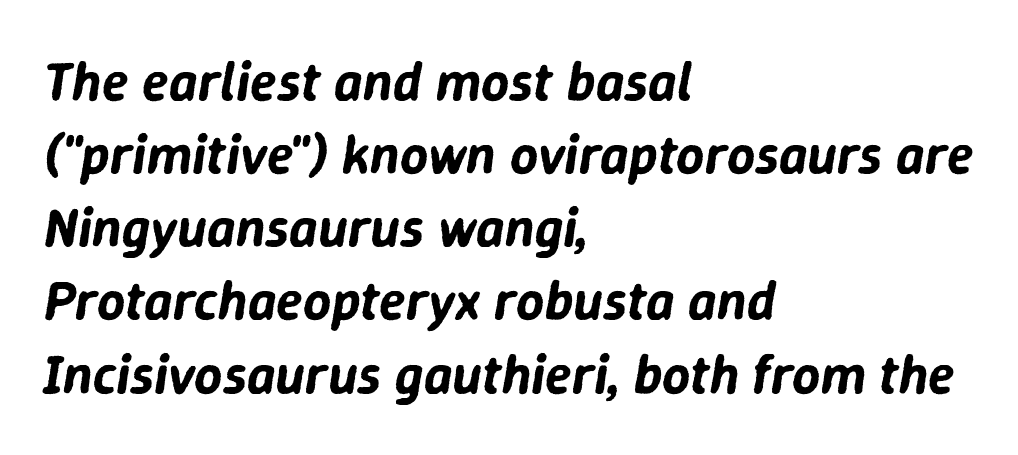
Q: Is the text italic (slanted)? A: Yes, it leans right by about 9 degrees.
Q: Is the text underlined? A: No.
Q: How is the paragraph aligned? A: Left-aligned.
Q: Is the spacing between letters normal or unusually wide? A: Normal.
Q: Is the spacing between lines tight, normal or loose? A: Normal.
Q: Width (condensed, normal, or wide)? A: Normal.
Q: Stroke contrast? A: Low.
Q: x-height? A: Medium.
Q: Monospaced? A: No.
